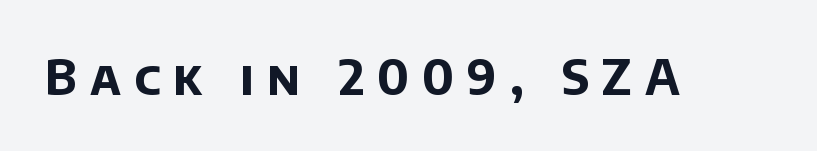
{"serif": "no", "bold": "yes", "weight": "bold", "width": "normal", "stroke_contrast": "low", "x_height": "large", "monospaced": "no", "underline": "no", "letter_spacing": "wide", "letter_spacing_em": 0.27, "glyph_px": 48}
